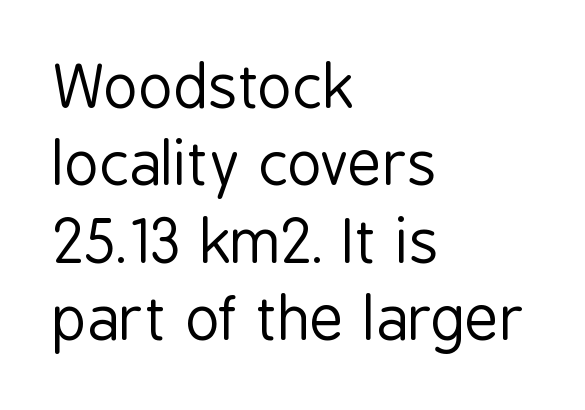
{"serif": "no", "italic": "no", "bold": "no", "weight": "regular", "width": "condensed", "stroke_contrast": "low", "x_height": "medium", "monospaced": "no", "underline": "no", "align": "left", "line_spacing": "normal", "line_spacing_ratio": 1.31, "letter_spacing": "normal", "letter_spacing_em": 0.0, "glyph_px": 59}
